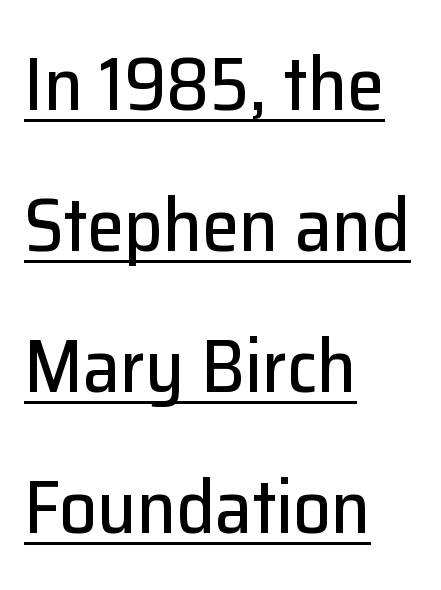
{"serif": "no", "italic": "no", "width": "normal", "stroke_contrast": "low", "x_height": "medium", "monospaced": "no", "underline": "yes", "align": "left", "line_spacing_ratio": 1.88, "letter_spacing": "normal", "letter_spacing_em": 0.0, "glyph_px": 75}
